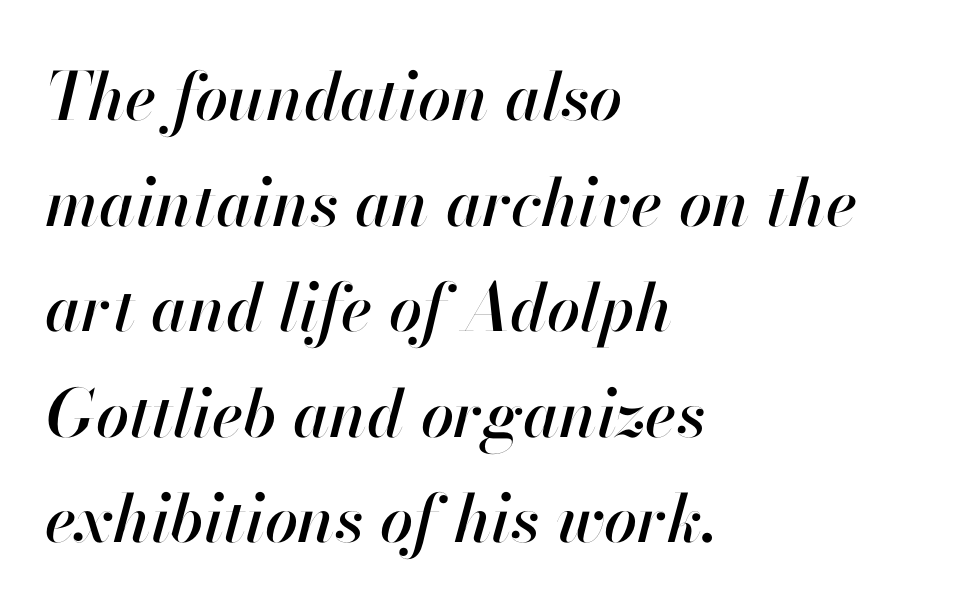
{"italic": "yes", "lean": "right", "slant_degrees": 13, "width": "normal", "stroke_contrast": "high", "x_height": "small", "monospaced": "no", "underline": "no", "align": "left", "line_spacing": "normal", "line_spacing_ratio": 1.6, "letter_spacing": "normal", "letter_spacing_em": 0.0, "glyph_px": 66}
